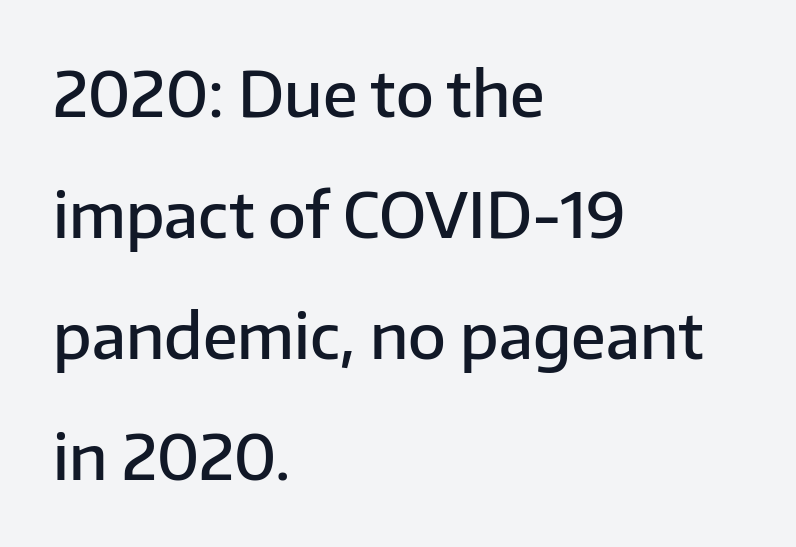
{"serif": "no", "italic": "no", "bold": "semi", "weight": "semibold", "width": "normal", "stroke_contrast": "low", "x_height": "medium", "monospaced": "no", "underline": "no", "align": "left", "line_spacing": "loose", "line_spacing_ratio": 1.95, "letter_spacing": "normal", "letter_spacing_em": 0.0, "glyph_px": 62}
